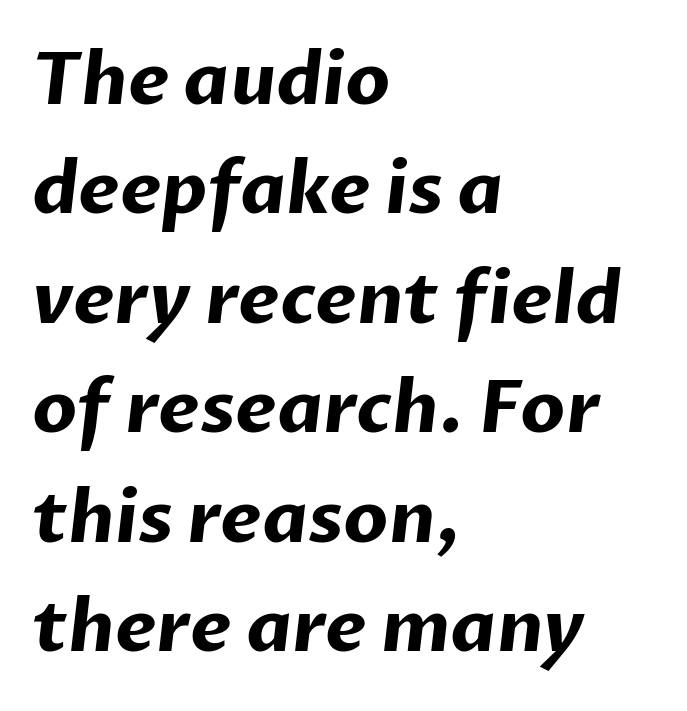
Note the varied advance widths — an 'i' is clearly narrower than an 'm'. You'd pick this weight for a headline — it's a proper bold. Underlining? Definitely not there. Classification — sans serif. Observe the ordinary spacing: letters are neighbours, not strangers. Every row of glyphs begins at an identical x-position on the left.
